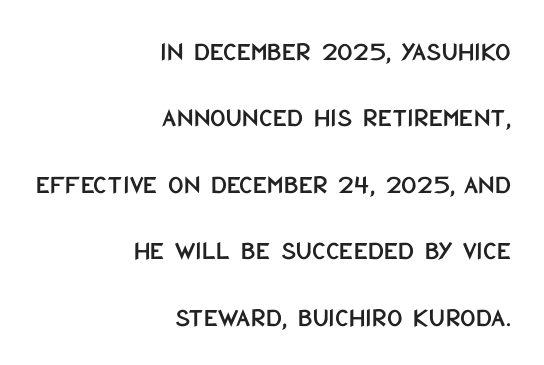
The image shows 27 px text type, upright; set right-aligned, loose line spacing (2.46x), normal letter spacing, not underlined.
